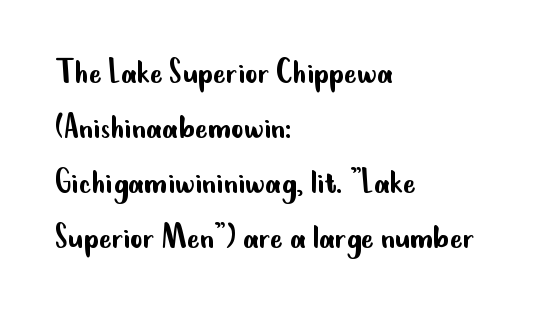
{"serif": "no", "italic": "no", "bold": "no", "weight": "regular", "width": "condensed", "stroke_contrast": "low", "x_height": "small", "monospaced": "no", "underline": "no", "align": "left", "line_spacing": "normal", "line_spacing_ratio": 1.45, "letter_spacing": "normal", "letter_spacing_em": 0.0, "glyph_px": 38}
